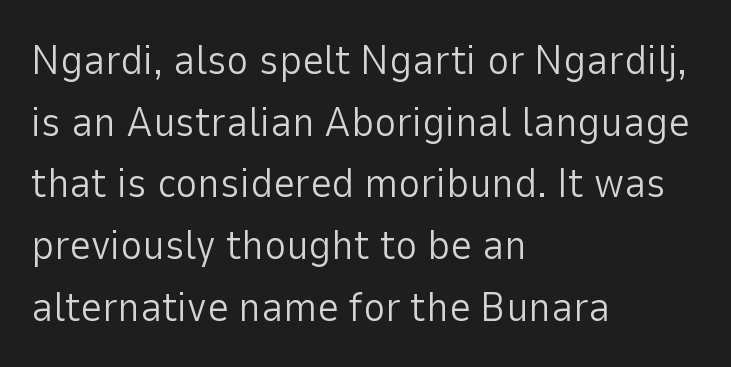
The image shows 42 px light sans-serif type, upright; set left-aligned, normal line spacing (1.47x), normal letter spacing, not underlined; low stroke contrast and a medium x-height.
